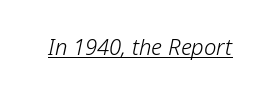
{"italic": "yes", "lean": "right", "slant_degrees": 12, "bold": "no", "underline": "yes", "letter_spacing": "normal", "letter_spacing_em": 0.0, "glyph_px": 22}
